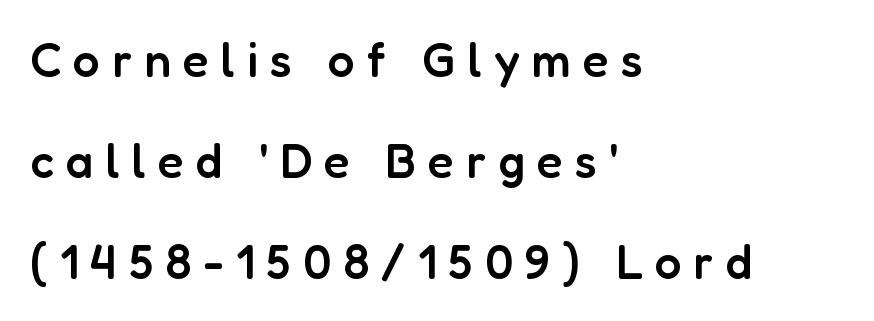
Does the lettering tilt? It doesn't — this is upright. Quick note: underline off. The lines are spread far apart with generous leading. This sample has the flowing, uneven cadence of proportional lettering. Semibold letterforms, between regular and bold. Visually the block forms a straight wall on the left and a jagged coastline on the right.
